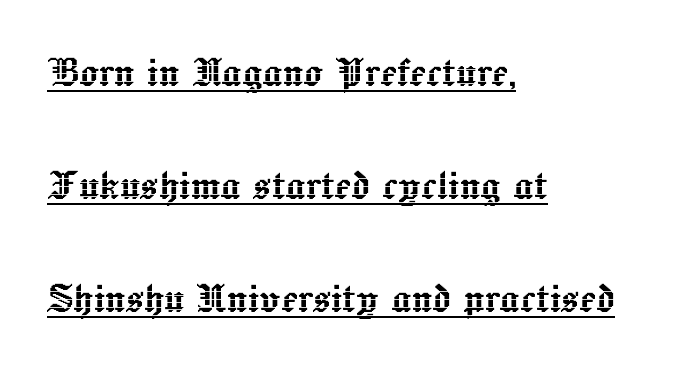
Q: Is the text italic (slanted)? A: No, it is upright.
Q: Is the text underlined? A: Yes.
Q: How is the paragraph aligned? A: Left-aligned.
Q: Is the spacing between letters normal or unusually wide? A: Normal.
Q: Is the spacing between lines tight, normal or loose? A: Loose.
Q: Width (condensed, normal, or wide)? A: Normal.
Q: x-height? A: Medium.
Q: Monospaced? A: No.
